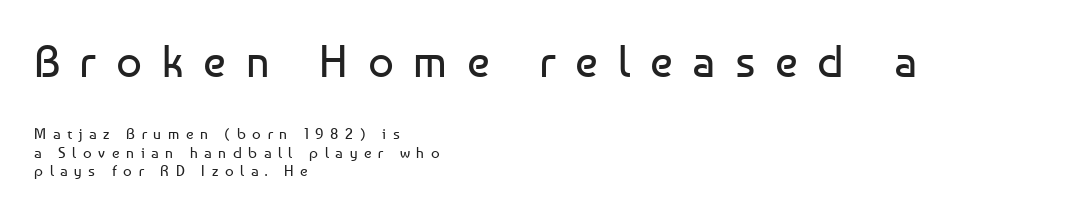
Q: Is the text bold? A: No.
Q: Is the text italic (slanted)? A: No, it is upright.
Q: Is the typeface a serif or a sans-serif typeface? A: Sans-serif.
Q: Is the text underlined? A: No.
Q: How is the paragraph aligned? A: Left-aligned.
Q: Is the spacing between letters normal or unusually wide? A: Unusually wide.
Q: Which block of text is set in a larger size, the first (top) or the second (bottom)? A: The first (top) one.
Q: Width (condensed, normal, or wide)? A: Normal.
Q: Stroke contrast? A: Low.
Q: x-height? A: Medium.
Q: Monospaced? A: No.
